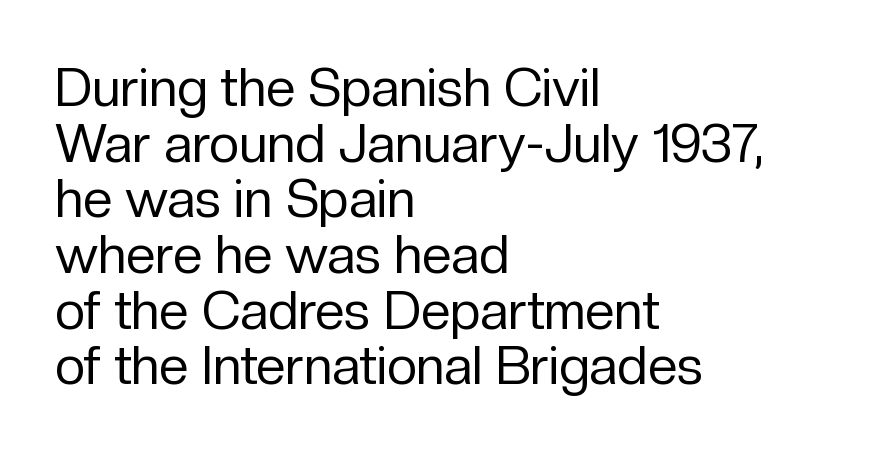
Q: Is the text bold? A: No.
Q: Is the text italic (slanted)? A: No, it is upright.
Q: Is the typeface a serif or a sans-serif typeface? A: Sans-serif.
Q: Is the text underlined? A: No.
Q: How is the paragraph aligned? A: Left-aligned.
Q: Is the spacing between letters normal or unusually wide? A: Normal.
Q: Is the spacing between lines tight, normal or loose? A: Tight.
Q: Width (condensed, normal, or wide)? A: Normal.
Q: Stroke contrast? A: Low.
Q: x-height? A: Medium.
Q: Monospaced? A: No.
